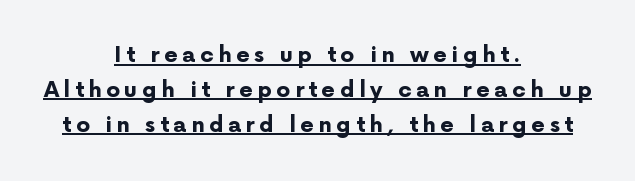
The image shows 22 px bold type, upright; set centered, normal line spacing (1.58x), unusually wide letter spacing (+0.2 em), underlined.
